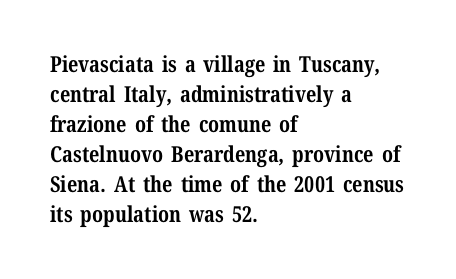
{"italic": "no", "bold": "yes", "underline": "no", "align": "left", "line_spacing": "normal", "line_spacing_ratio": 1.36, "letter_spacing": "normal", "letter_spacing_em": 0.0, "glyph_px": 22}
